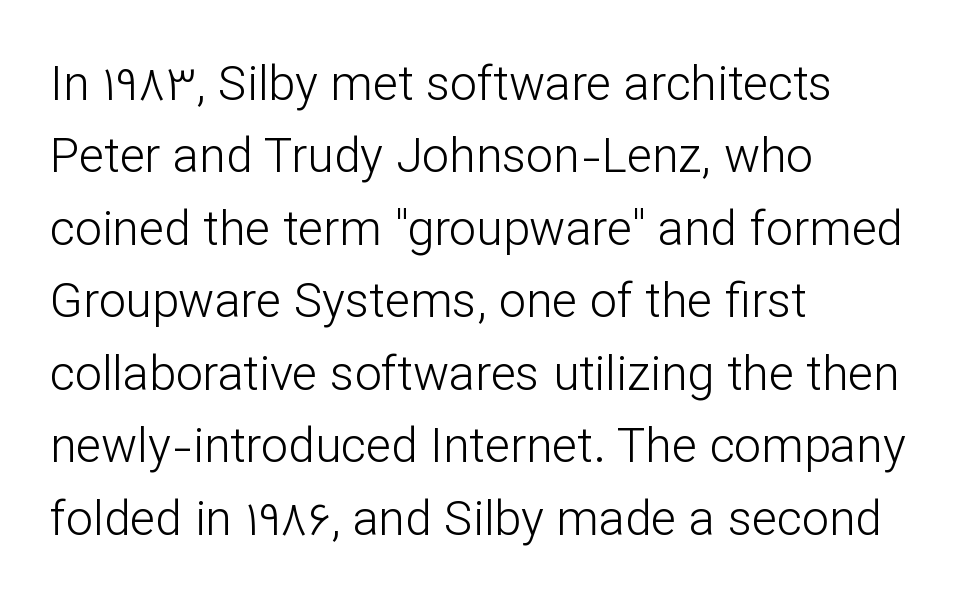
The image shows 48 px light sans-serif type, upright; set left-aligned, normal line spacing (1.51x), normal letter spacing, not underlined; low stroke contrast and a medium x-height.
